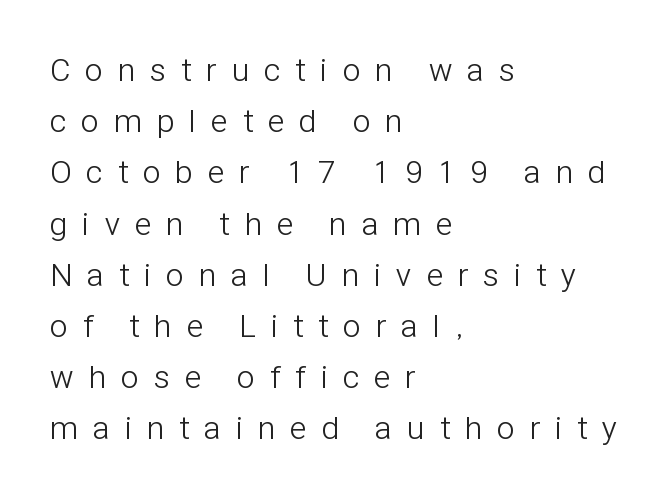
The image shows 32 px light, condensed sans-serif type, upright; set left-aligned, normal line spacing (1.6x), unusually wide letter spacing (+0.48 em), not underlined; low stroke contrast and a medium x-height.
